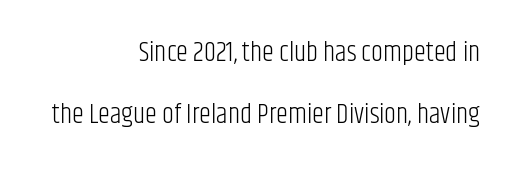
Q: Is the text bold? A: No.
Q: Is the text italic (slanted)? A: No, it is upright.
Q: Is the text underlined? A: No.
Q: How is the paragraph aligned? A: Right-aligned.
Q: Is the spacing between letters normal or unusually wide? A: Normal.
Q: Is the spacing between lines tight, normal or loose? A: Loose.
